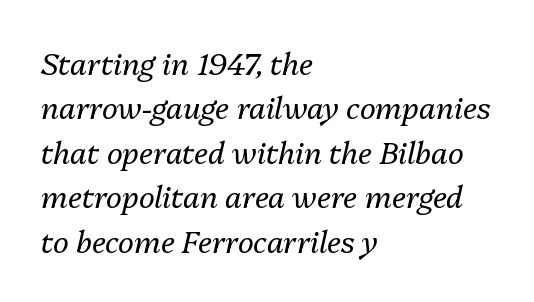
Nobody touched the tracking dial on this one. The font's italic variant was chosen for this text. The lines in this sample share a left origin and differ only in where they stop. Bold? No — there's no thickening of the strokes. Note the varied advance widths — an 'i' is clearly narrower than an 'm'.
